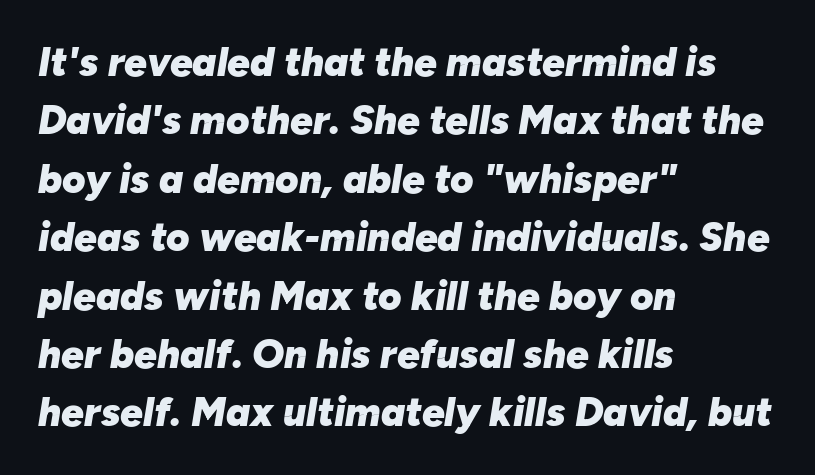
{"italic": "yes", "lean": "right", "slant_degrees": 10, "bold": "yes", "weight": "heavy", "width": "normal", "stroke_contrast": "low", "x_height": "medium", "monospaced": "no", "underline": "no", "align": "left", "line_spacing": "normal", "line_spacing_ratio": 1.46, "letter_spacing": "normal", "letter_spacing_em": 0.0, "glyph_px": 40}
